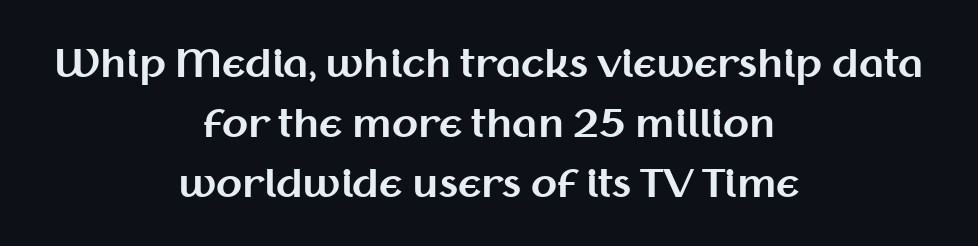
{"serif": "no", "italic": "no", "bold": "yes", "weight": "bold", "width": "normal", "stroke_contrast": "medium", "x_height": "medium", "monospaced": "no", "underline": "no", "align": "center", "line_spacing": "normal", "line_spacing_ratio": 1.58, "letter_spacing": "normal", "letter_spacing_em": 0.0, "glyph_px": 38}
